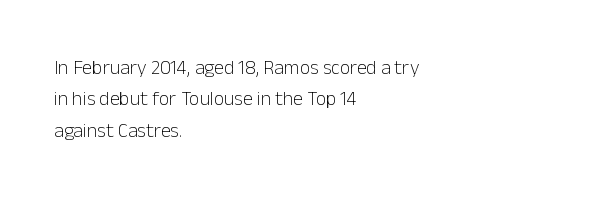
The image shows 20 px text type, upright; set left-aligned, normal line spacing (1.57x), normal letter spacing, not underlined.
